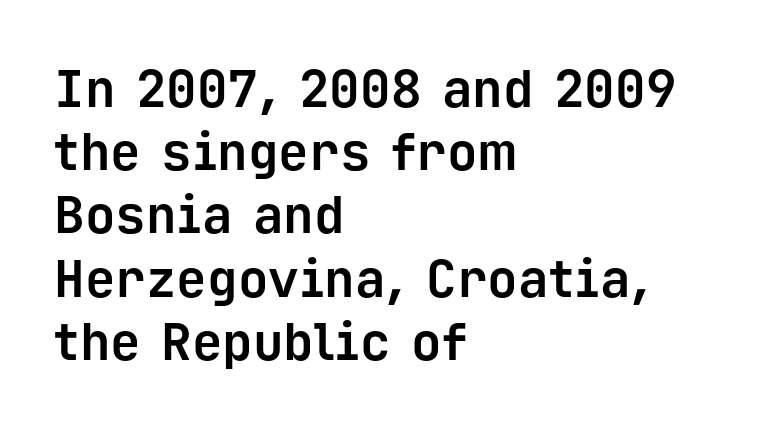
{"serif": "no", "italic": "no", "bold": "yes", "weight": "bold", "width": "normal", "stroke_contrast": "low", "x_height": "medium", "monospaced": "yes", "underline": "no", "align": "left", "line_spacing_ratio": 1.24, "letter_spacing": "normal", "letter_spacing_em": 0.0, "glyph_px": 51}
